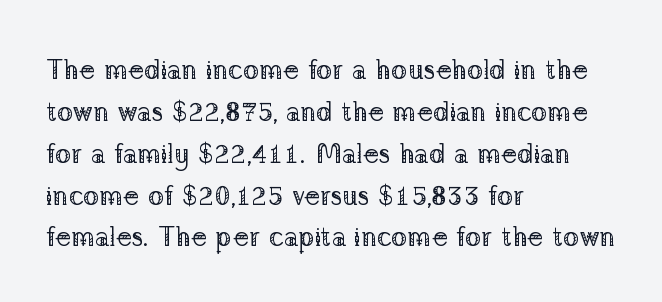
The image shows 27 px text type, upright; set left-aligned, normal line spacing (1.55x), normal letter spacing, not underlined.
